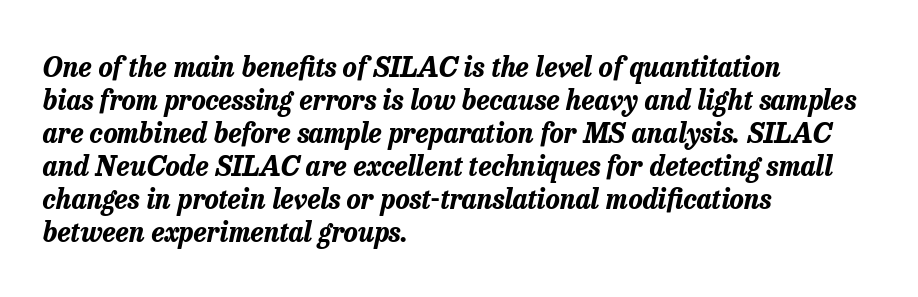
{"italic": "yes", "lean": "right", "slant_degrees": 13, "bold": "yes", "underline": "no", "align": "left", "line_spacing_ratio": 1.22, "letter_spacing": "normal", "letter_spacing_em": 0.0, "glyph_px": 27}
